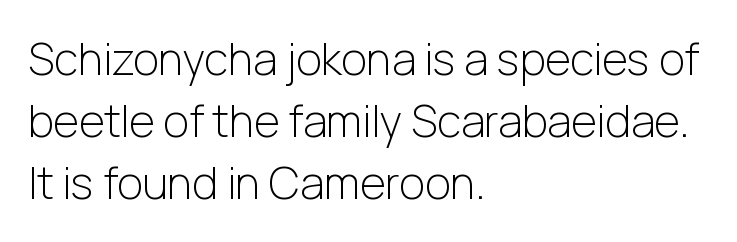
Q: Is the text bold? A: No.
Q: Is the text italic (slanted)? A: No, it is upright.
Q: Is the typeface a serif or a sans-serif typeface? A: Sans-serif.
Q: Is the text underlined? A: No.
Q: How is the paragraph aligned? A: Left-aligned.
Q: Is the spacing between letters normal or unusually wide? A: Normal.
Q: Is the spacing between lines tight, normal or loose? A: Normal.
Q: Width (condensed, normal, or wide)? A: Normal.
Q: Stroke contrast? A: Low.
Q: x-height? A: Medium.
Q: Monospaced? A: No.
